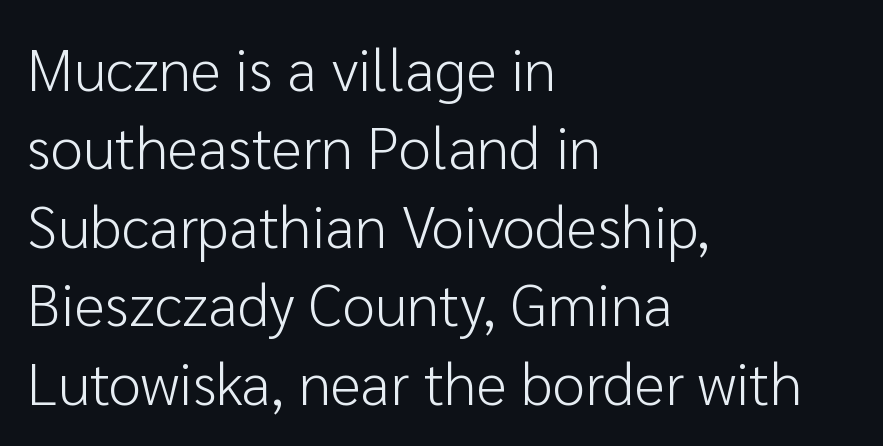
{"serif": "no", "italic": "no", "bold": "no", "weight": "light", "width": "normal", "stroke_contrast": "low", "x_height": "medium", "monospaced": "no", "underline": "no", "align": "left", "line_spacing": "normal", "line_spacing_ratio": 1.33, "letter_spacing": "normal", "letter_spacing_em": 0.0, "glyph_px": 59}
